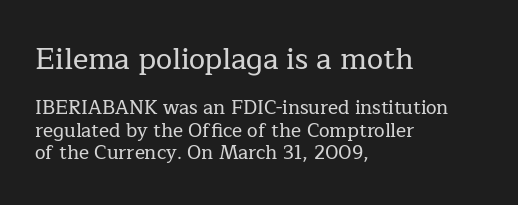
The image shows 29 px serif type, upright; set left-aligned, line spacing 1.18x, normal letter spacing, not underlined; the first (top) block is 1.53x larger; low stroke contrast and a medium x-height.
